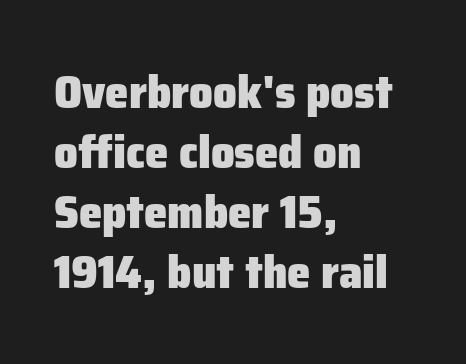
Typographic density is high because the face is bold. Vertical spacing — default. Type without underlining. The text was rendered using a sans face with plain stroke endings. A typesetter would call this proportional, since set widths differ per character. This sample uses an upright cut, with every glyph sitting square on the baseline.
